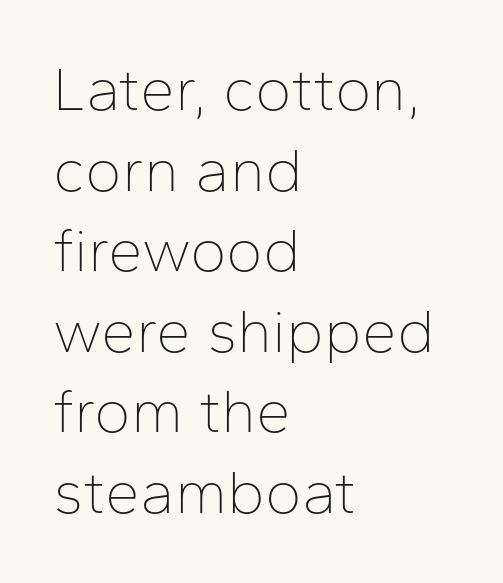
The image shows 62 px thin sans-serif type, upright; set left-aligned, normal line spacing (1.3x), normal letter spacing, not underlined; low stroke contrast and a medium x-height.
